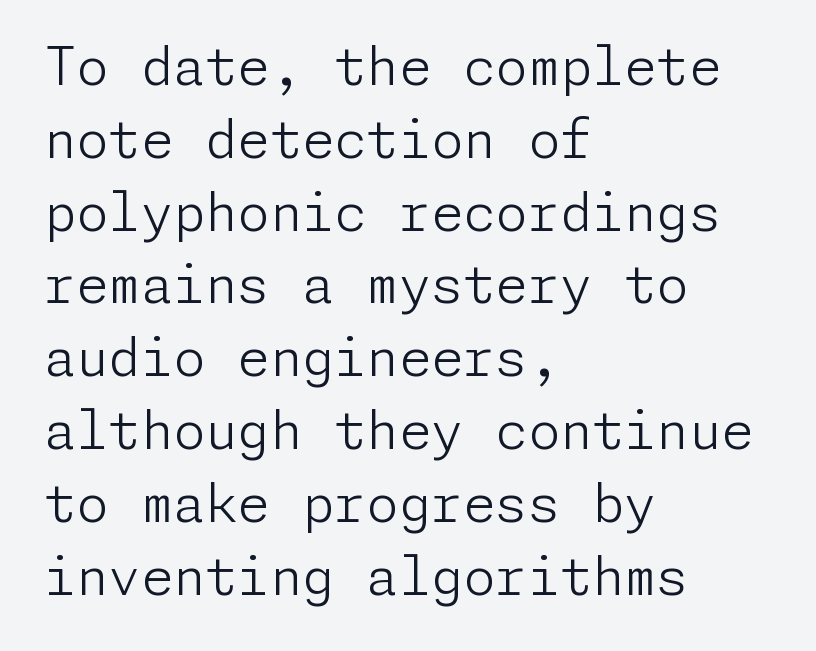
The image shows 52 px light sans-serif type, upright; set left-aligned, normal line spacing (1.4x), normal letter spacing, not underlined; low stroke contrast and a medium x-height.
